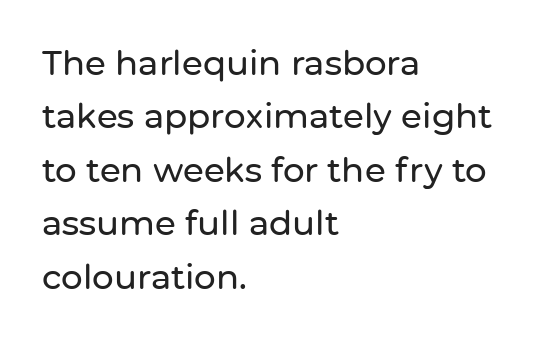
Q: Is the text italic (slanted)? A: No, it is upright.
Q: Is the typeface a serif or a sans-serif typeface? A: Sans-serif.
Q: Is the text underlined? A: No.
Q: How is the paragraph aligned? A: Left-aligned.
Q: Is the spacing between letters normal or unusually wide? A: Normal.
Q: Is the spacing between lines tight, normal or loose? A: Normal.
Q: Width (condensed, normal, or wide)? A: Normal.
Q: Stroke contrast? A: Low.
Q: x-height? A: Medium.
Q: Monospaced? A: No.
